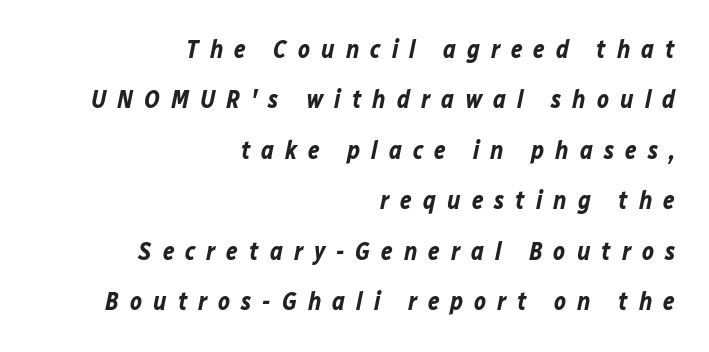
The image shows 25 px bold type, italic (leaning right); set right-aligned, loose line spacing (2.02x), unusually wide letter spacing (+0.44 em), not underlined.
